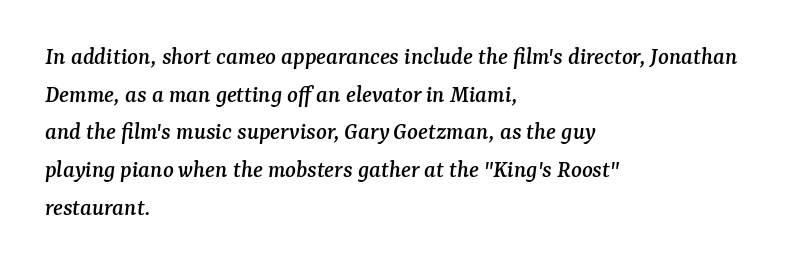
{"italic": "yes", "lean": "right", "slant_degrees": 7, "underline": "no", "align": "left", "line_spacing": "normal", "line_spacing_ratio": 1.51, "letter_spacing": "normal", "letter_spacing_em": 0.0, "glyph_px": 25}
